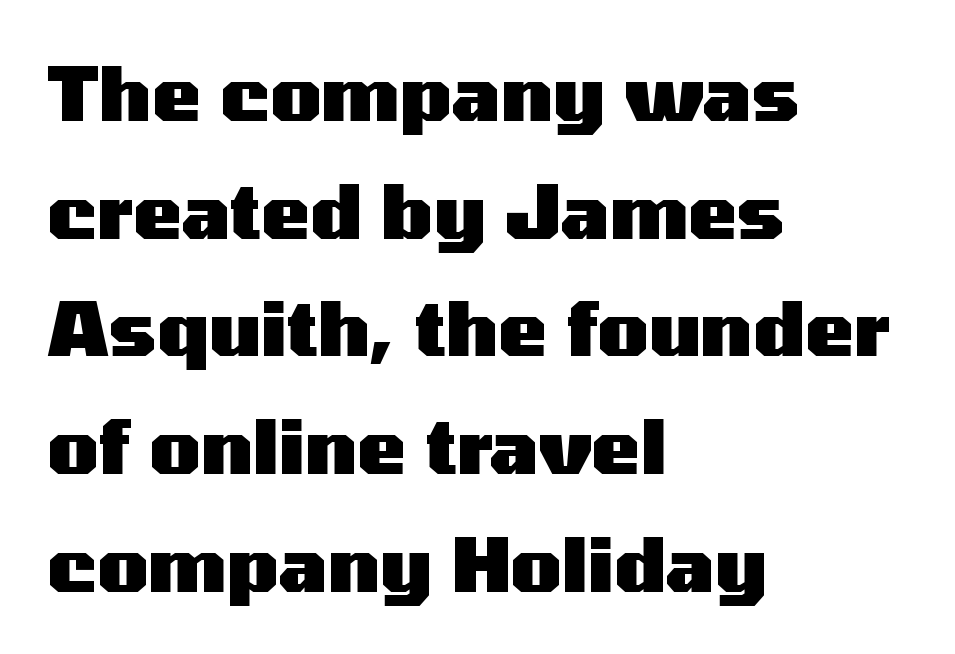
Q: Is the text bold? A: Yes.
Q: Is the text italic (slanted)? A: No, it is upright.
Q: Is the typeface a serif or a sans-serif typeface? A: Sans-serif.
Q: Is the text underlined? A: No.
Q: How is the paragraph aligned? A: Left-aligned.
Q: Is the spacing between letters normal or unusually wide? A: Normal.
Q: Is the spacing between lines tight, normal or loose? A: Normal.
Q: Width (condensed, normal, or wide)? A: Wide.
Q: Stroke contrast? A: Medium.
Q: x-height? A: Medium.
Q: Monospaced? A: No.
